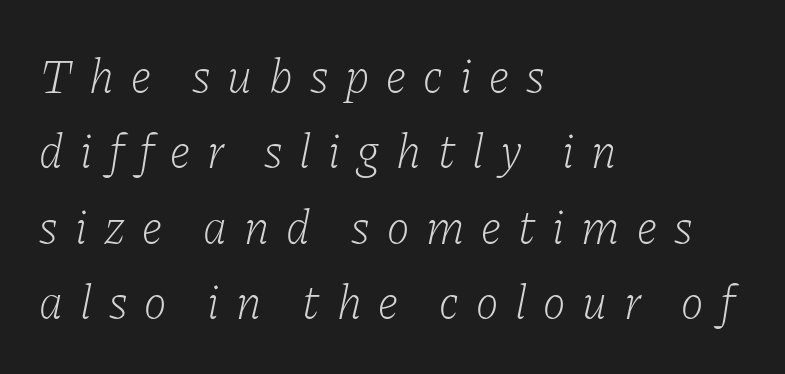
The text was rendered using a seriffed face with decorative stroke endings. The block of text has a typical density, with ordinary space between rows. Glyph-to-glyph distance is far greater than everyday printed text. Looks like regular typesetting: each glyph gets only the width it needs. The text carries the slant typical of an italic or oblique font. This is not heavy type; no bold has been used.
